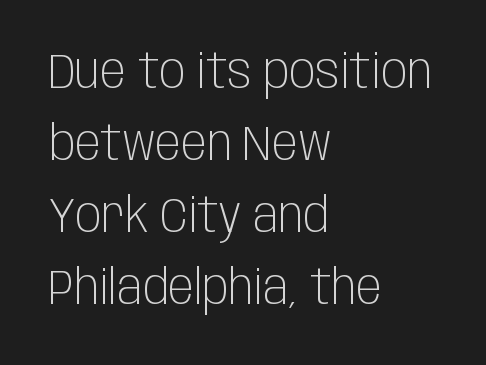
{"serif": "no", "italic": "no", "bold": "no", "weight": "light", "width": "condensed", "stroke_contrast": "low", "x_height": "large", "monospaced": "no", "underline": "no", "align": "left", "line_spacing": "normal", "line_spacing_ratio": 1.5, "letter_spacing": "normal", "letter_spacing_em": 0.0, "glyph_px": 48}
